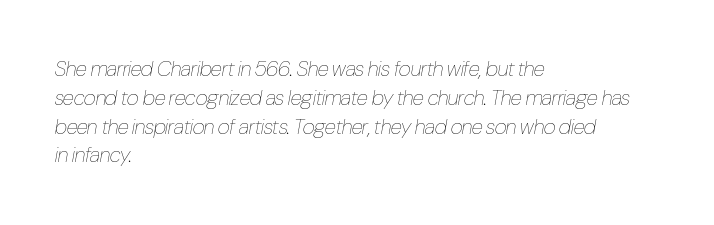
Q: Is the text bold? A: No.
Q: Is the text italic (slanted)? A: Yes, it leans right by about 10 degrees.
Q: Is the text underlined? A: No.
Q: How is the paragraph aligned? A: Left-aligned.
Q: Is the spacing between letters normal or unusually wide? A: Normal.
Q: Is the spacing between lines tight, normal or loose? A: Normal.
